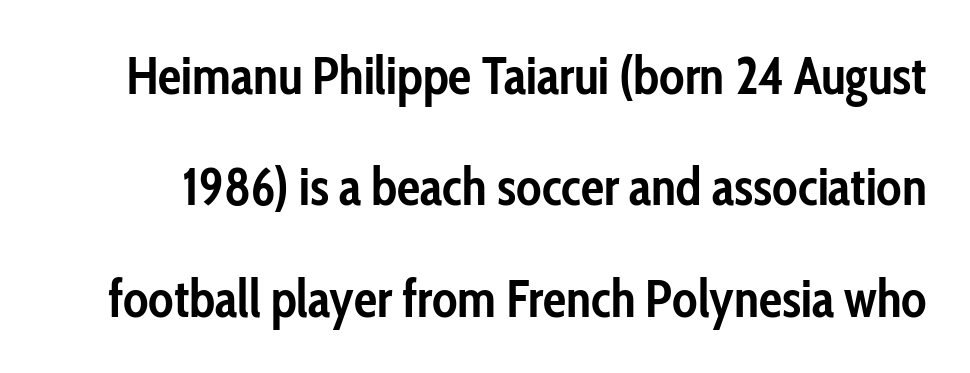
Q: Is the text bold? A: Yes.
Q: Is the text italic (slanted)? A: No, it is upright.
Q: Is the typeface a serif or a sans-serif typeface? A: Sans-serif.
Q: Is the text underlined? A: No.
Q: Is the spacing between letters normal or unusually wide? A: Normal.
Q: Is the spacing between lines tight, normal or loose? A: Loose.
Q: Width (condensed, normal, or wide)? A: Condensed.
Q: Stroke contrast? A: Low.
Q: x-height? A: Medium.
Q: Monospaced? A: No.
